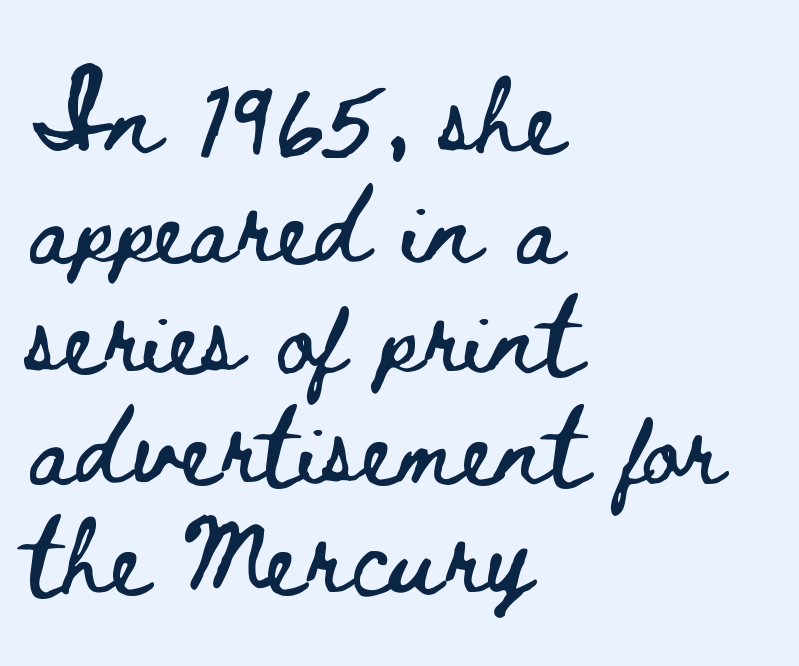
The image shows 75 px wide type; set left-aligned, normal line spacing (1.47x), normal letter spacing, not underlined; low stroke contrast and a small x-height.
